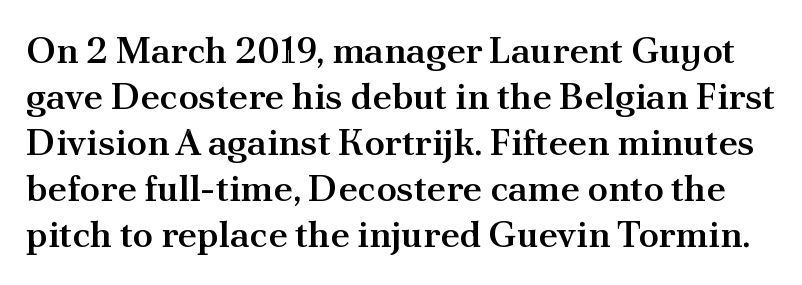
Q: Is the text bold? A: Semi-bold.
Q: Is the text italic (slanted)? A: No, it is upright.
Q: Is the typeface a serif or a sans-serif typeface? A: Serif.
Q: Is the text underlined? A: No.
Q: Is the spacing between letters normal or unusually wide? A: Normal.
Q: Width (condensed, normal, or wide)? A: Normal.
Q: Stroke contrast? A: Medium.
Q: x-height? A: Small.
Q: Monospaced? A: No.
